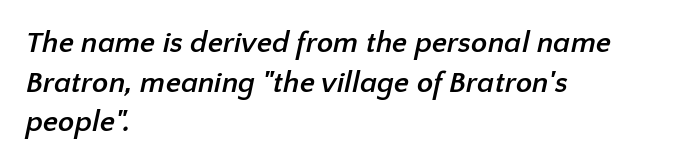
Q: Is the text bold? A: Yes.
Q: Is the typeface a serif or a sans-serif typeface? A: Sans-serif.
Q: Is the text underlined? A: No.
Q: How is the paragraph aligned? A: Left-aligned.
Q: Is the spacing between letters normal or unusually wide? A: Normal.
Q: Is the spacing between lines tight, normal or loose? A: Normal.
Q: Width (condensed, normal, or wide)? A: Normal.
Q: Stroke contrast? A: Low.
Q: x-height? A: Medium.
Q: Monospaced? A: No.
